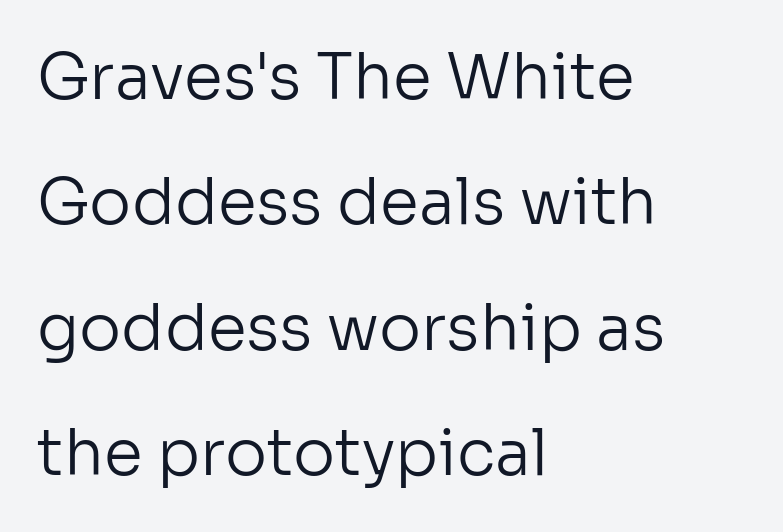
The image shows 63 px regular-weight sans-serif type, upright; set left-aligned, loose line spacing (1.99x), normal letter spacing, not underlined; low stroke contrast and a medium x-height.
